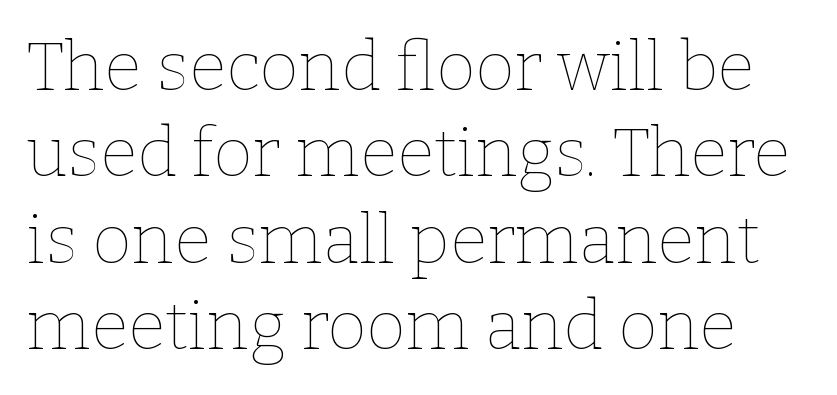
Q: Is the text bold? A: No.
Q: Is the text italic (slanted)? A: No, it is upright.
Q: Is the text underlined? A: No.
Q: Is the spacing between letters normal or unusually wide? A: Normal.
Q: Is the spacing between lines tight, normal or loose? A: Normal.
Q: Width (condensed, normal, or wide)? A: Normal.
Q: Stroke contrast? A: Low.
Q: x-height? A: Medium.
Q: Monospaced? A: No.
